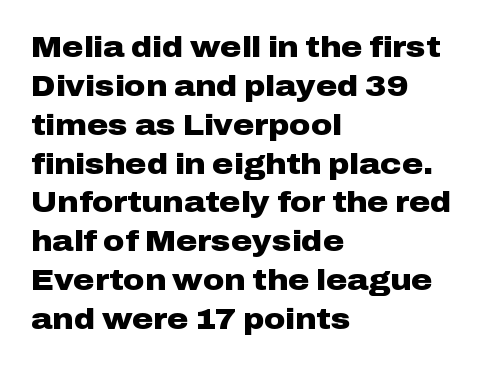
Heavy-handed strokes throughout: this text is bold. This is roman type, the default non-slanted kind. Looks like regular typesetting: each glyph gets only the width it needs. Each word holds together tightly as a unit, with standard inter-letter gaps.
